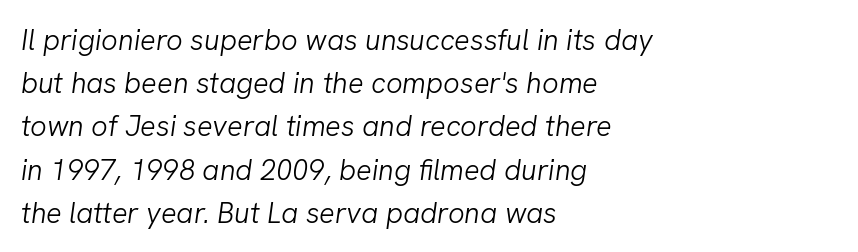
The designer left line spacing at the default. The rendering anchors every line to the left-hand side. Here the designer chose a conventional face with non-uniform glyph widths. The passage shown has conventional tracking throughout. The letters look calm and open, with moderate or lighter stems. Slant detected: the letters are inclined.
